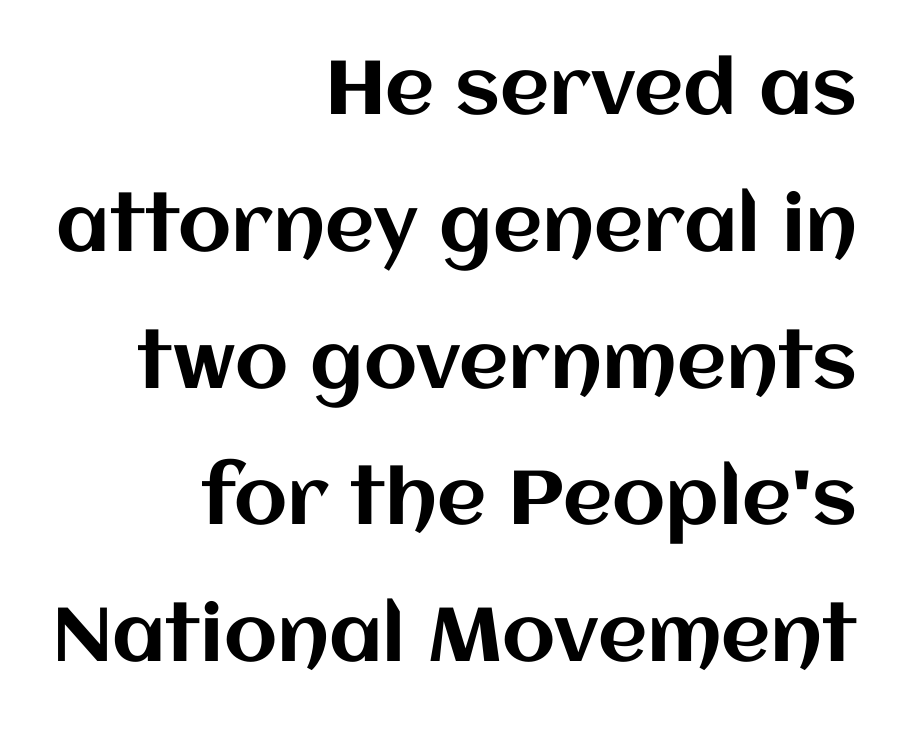
Q: Is the text italic (slanted)? A: No, it is upright.
Q: Is the text underlined? A: No.
Q: How is the paragraph aligned? A: Right-aligned.
Q: Is the spacing between letters normal or unusually wide? A: Normal.
Q: Width (condensed, normal, or wide)? A: Normal.
Q: Stroke contrast? A: Medium.
Q: x-height? A: Large.
Q: Monospaced? A: No.
